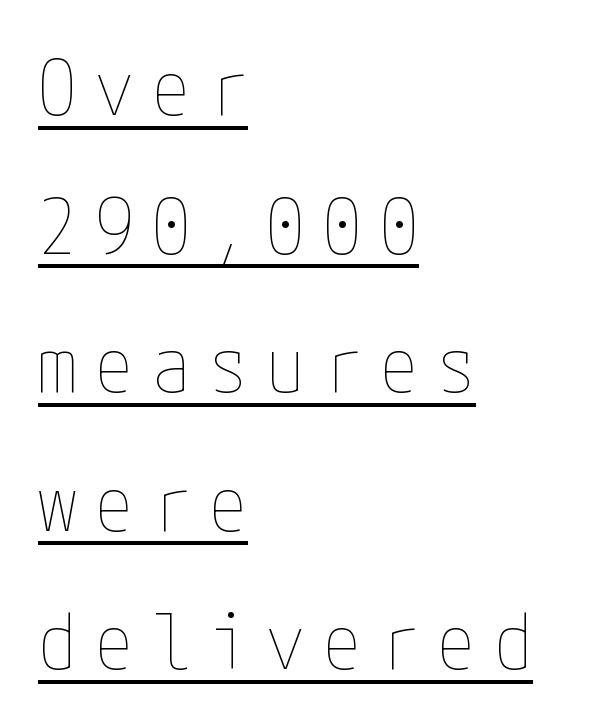
{"italic": "no", "bold": "no", "weight": "thin", "width": "condensed", "stroke_contrast": "low", "x_height": "medium", "underline": "yes", "align": "left", "line_spacing_ratio": 1.8, "letter_spacing": "wide", "letter_spacing_em": 0.24, "glyph_px": 77}
